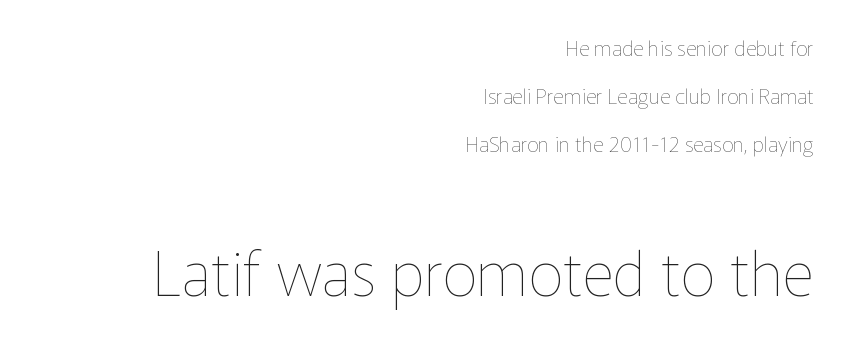
Is the block centered? No — it sits flush against the right margin. Is the letter spacing exaggerated? No — it looks like the ordinary default. Interline gaps are noticeably wide in this sample. Underline: absent. These glyphs show unthickened strokes, regular width or finer. Style check: upright.
